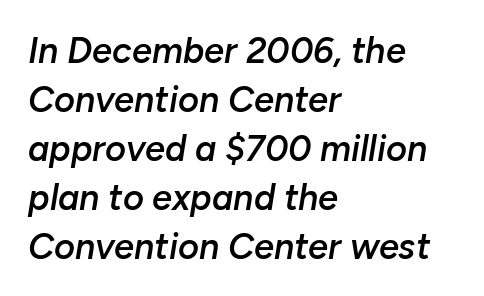
Q: Is the text bold? A: Semi-bold.
Q: Is the text italic (slanted)? A: Yes, it leans right by about 10 degrees.
Q: Is the text underlined? A: No.
Q: How is the paragraph aligned? A: Left-aligned.
Q: Is the spacing between letters normal or unusually wide? A: Normal.
Q: Is the spacing between lines tight, normal or loose? A: Normal.
Q: Width (condensed, normal, or wide)? A: Normal.
Q: Stroke contrast? A: Low.
Q: x-height? A: Medium.
Q: Monospaced? A: No.
